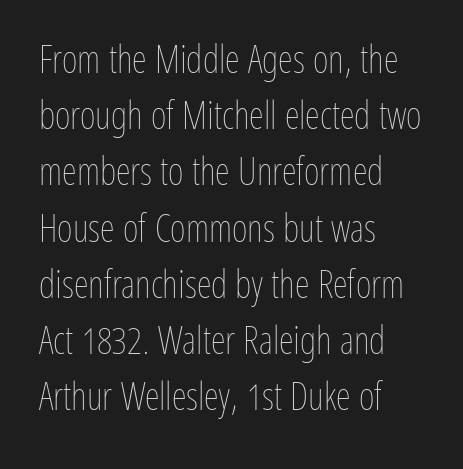
{"italic": "no", "bold": "no", "weight": "thin", "width": "condensed", "stroke_contrast": "low", "x_height": "medium", "monospaced": "no", "underline": "no", "align": "left", "line_spacing": "normal", "line_spacing_ratio": 1.48, "letter_spacing": "normal", "letter_spacing_em": 0.0, "glyph_px": 38}
